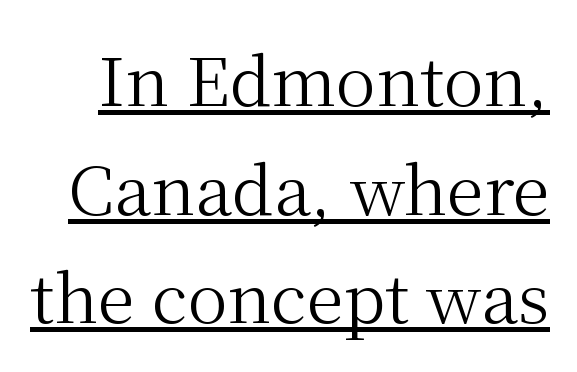
Character widths vary here, with narrow letters taking less room than wide ones. Honestly, the underline is the first thing you notice here. These glyphs show unthickened strokes, regular width or finer. The rendering keeps characters at their native spacing. Normally led — the rows are evenly, conventionally spaced.
